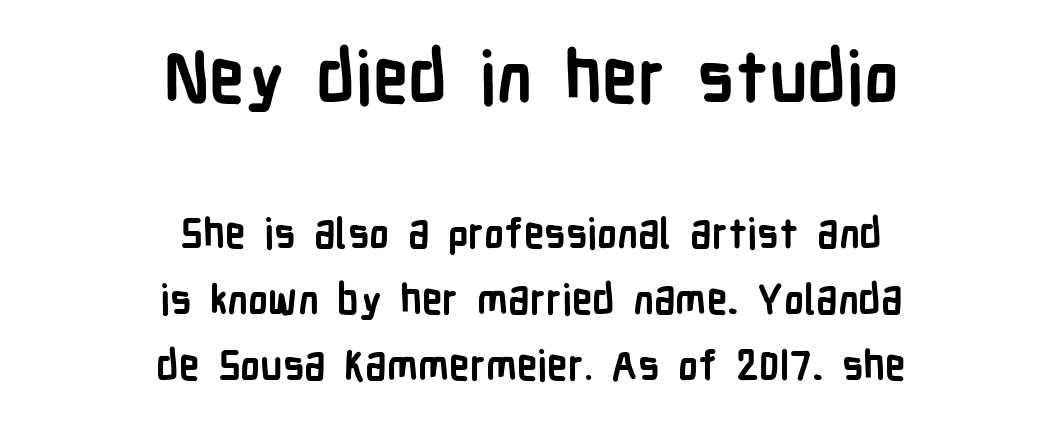
The image shows 71 px semibold, condensed sans-serif type, upright; set centered, normal line spacing (1.61x), normal letter spacing, not underlined; the first (top) block is 1.73x larger; low stroke contrast and a medium x-height.
